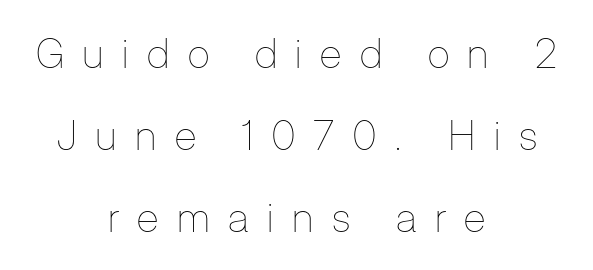
The rendering positions every line midway between the sides. Spacing verdict: proportional, widths tailored to each character. Unbolded letterforms with no extra heft. The horizontal fit of the characters is loose and conspicuously gappy. No italicization has been applied; the sample stays upright.
